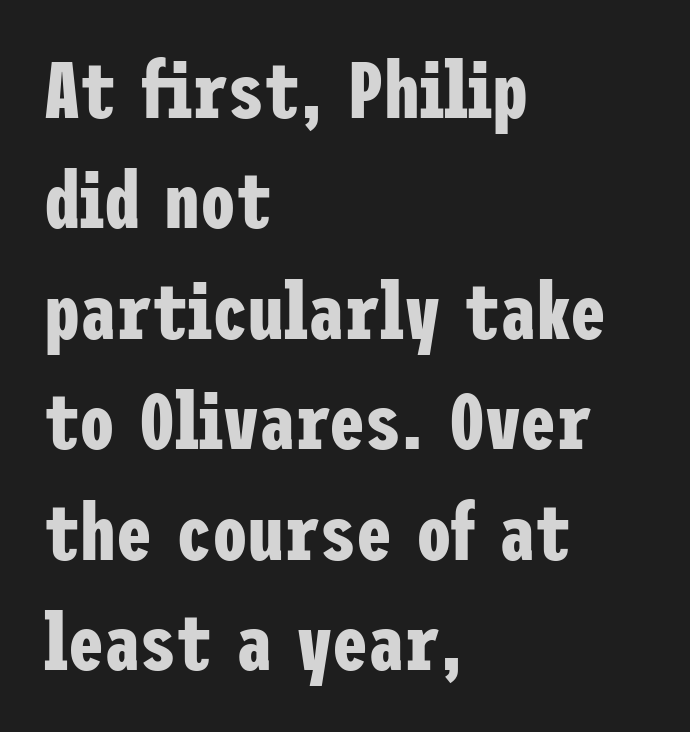
Q: Is the text bold? A: Yes.
Q: Is the text italic (slanted)? A: No, it is upright.
Q: Is the typeface a serif or a sans-serif typeface? A: Sans-serif.
Q: Is the text underlined? A: No.
Q: How is the paragraph aligned? A: Left-aligned.
Q: Is the spacing between letters normal or unusually wide? A: Normal.
Q: Is the spacing between lines tight, normal or loose? A: Normal.
Q: Width (condensed, normal, or wide)? A: Condensed.
Q: Stroke contrast? A: Low.
Q: x-height? A: Medium.
